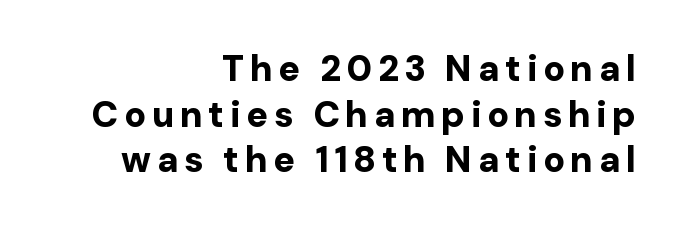
{"serif": "no", "italic": "no", "bold": "yes", "weight": "bold", "width": "normal", "stroke_contrast": "low", "x_height": "medium", "monospaced": "no", "underline": "no", "align": "right", "line_spacing": "normal", "line_spacing_ratio": 1.27, "glyph_px": 36}
